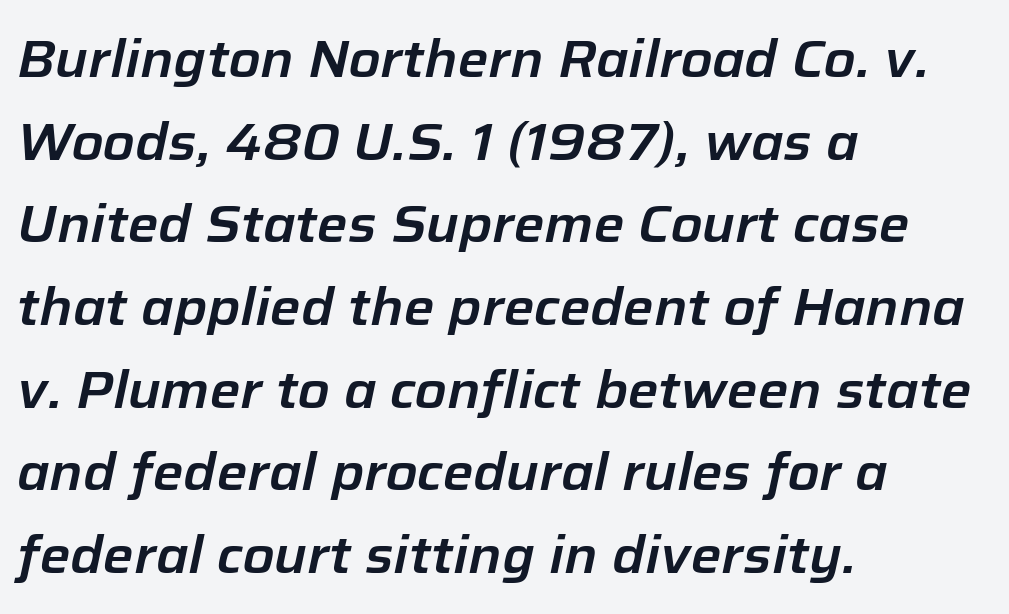
{"italic": "yes", "lean": "right", "slant_degrees": 12, "width": "normal", "stroke_contrast": "low", "x_height": "medium", "monospaced": "no", "underline": "no", "align": "left", "line_spacing": "normal", "line_spacing_ratio": 1.59, "letter_spacing": "normal", "letter_spacing_em": 0.0, "glyph_px": 52}
